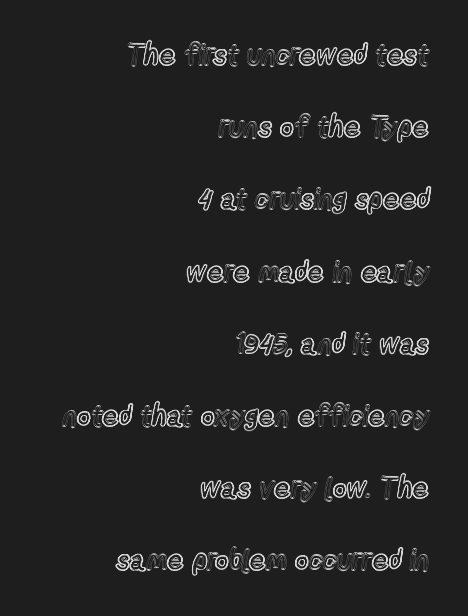
Q: Is the text italic (slanted)? A: Yes.
Q: Is the text underlined? A: No.
Q: How is the paragraph aligned? A: Right-aligned.
Q: Is the spacing between letters normal or unusually wide? A: Normal.
Q: Is the spacing between lines tight, normal or loose? A: Loose.
Q: Width (condensed, normal, or wide)? A: Condensed.
Q: x-height? A: Medium.
Q: Monospaced? A: No.
